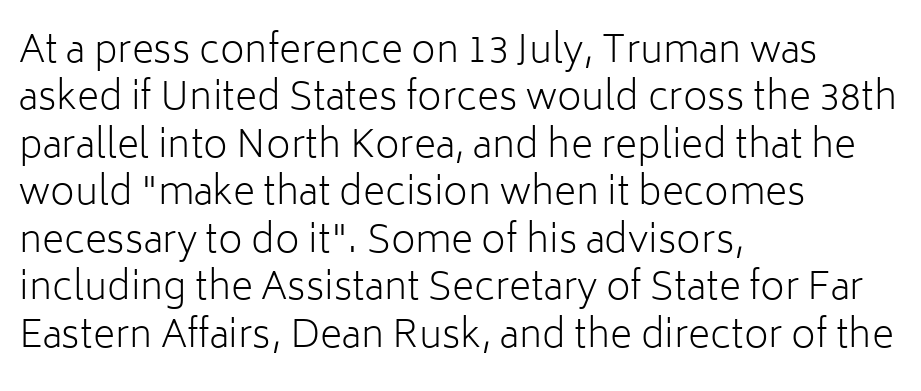
Ink coverage per letter is moderate at most. The face used here is proportionally spaced, like ordinary book or web type. Any mark beneath the type? The region is blank. Line beginnings align vertically; line endings do not. Nothing sits at the stroke ends, so this counts as sans-serif.
